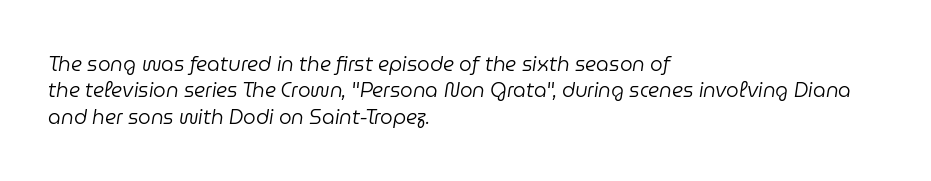
{"italic": "yes", "lean": "right", "slant_degrees": 9, "bold": "no", "underline": "no", "align": "left", "line_spacing": "normal", "line_spacing_ratio": 1.32, "letter_spacing": "normal", "letter_spacing_em": 0.0, "glyph_px": 20}
